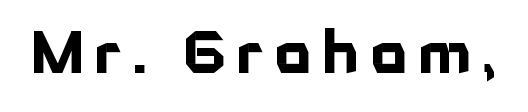
The image shows 57 px bold sans-serif type, upright; set unusually wide letter spacing (+0.21 em), not underlined; low stroke contrast and a medium x-height.
